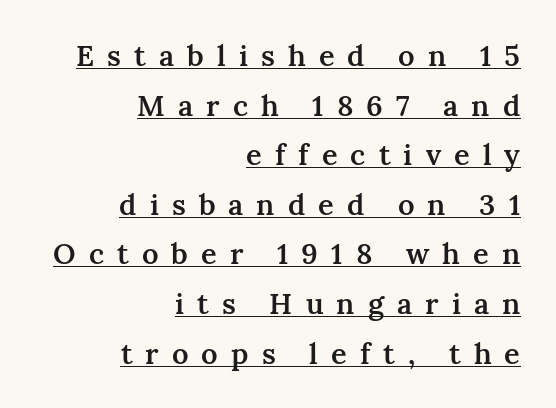
Decoration check: the copy is underlined. Varying glyph widths throughout — classic text-font behaviour. What stands out about the letter spacing? Its width — letters are far apart. What kind of face is this? One with serifs. The rag falls on the left side of this text block.
